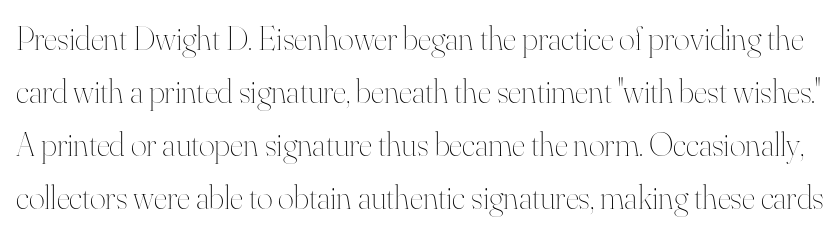
{"italic": "no", "bold": "no", "weight": "thin", "width": "normal", "stroke_contrast": "high", "x_height": "small", "monospaced": "no", "underline": "no", "line_spacing": "normal", "line_spacing_ratio": 1.56, "letter_spacing": "normal", "letter_spacing_em": 0.0, "glyph_px": 34}
